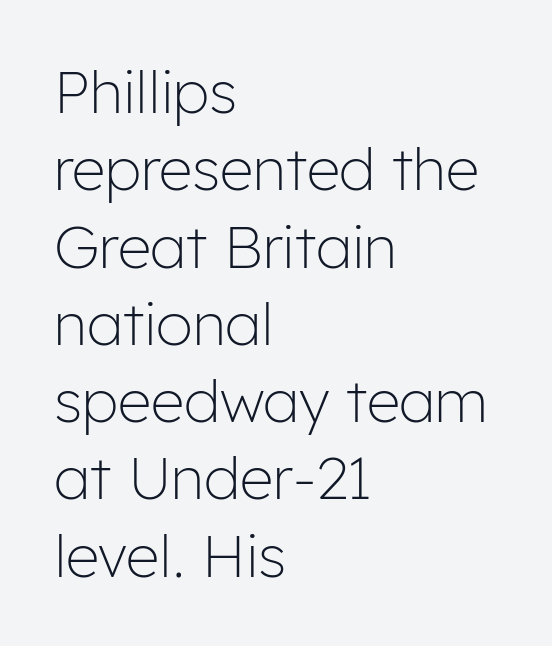
Q: Is the text bold? A: No.
Q: Is the text italic (slanted)? A: No, it is upright.
Q: Is the typeface a serif or a sans-serif typeface? A: Sans-serif.
Q: Is the text underlined? A: No.
Q: How is the paragraph aligned? A: Left-aligned.
Q: Is the spacing between letters normal or unusually wide? A: Normal.
Q: Is the spacing between lines tight, normal or loose? A: Normal.
Q: Width (condensed, normal, or wide)? A: Normal.
Q: Stroke contrast? A: Low.
Q: x-height? A: Medium.
Q: Monospaced? A: No.
